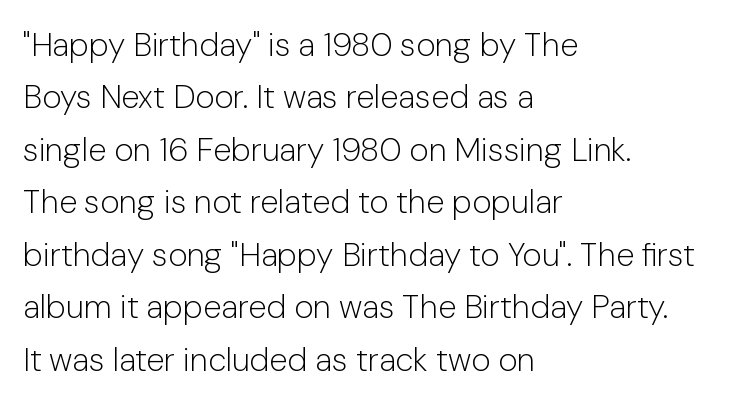
{"serif": "no", "italic": "no", "bold": "no", "weight": "light", "width": "normal", "stroke_contrast": "low", "x_height": "medium", "monospaced": "no", "underline": "no", "align": "left", "line_spacing": "normal", "line_spacing_ratio": 1.59, "letter_spacing": "normal", "letter_spacing_em": 0.0, "glyph_px": 33}
